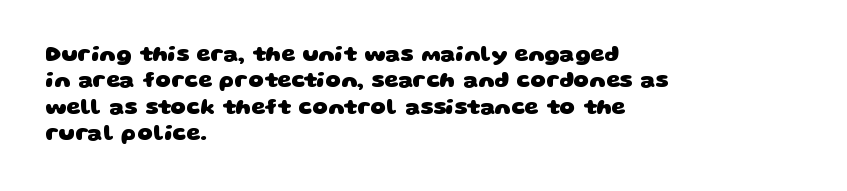
The lines in this sample share a left origin and differ only in where they stop. Underline: absent. The passage shown has conventional tracking throughout. How heavy is the stroke? Heavy — this is a bold.
